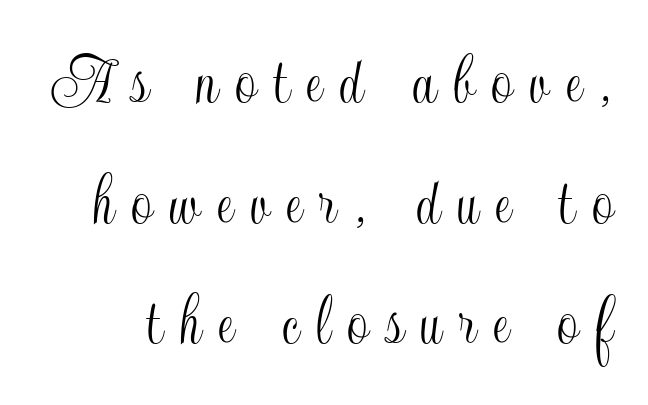
Q: Is the text italic (slanted)? A: Yes.
Q: Is the text underlined? A: No.
Q: Is the spacing between letters normal or unusually wide? A: Unusually wide.
Q: Is the spacing between lines tight, normal or loose? A: Normal.
Q: Width (condensed, normal, or wide)? A: Condensed.
Q: x-height? A: Small.
Q: Monospaced? A: No.
